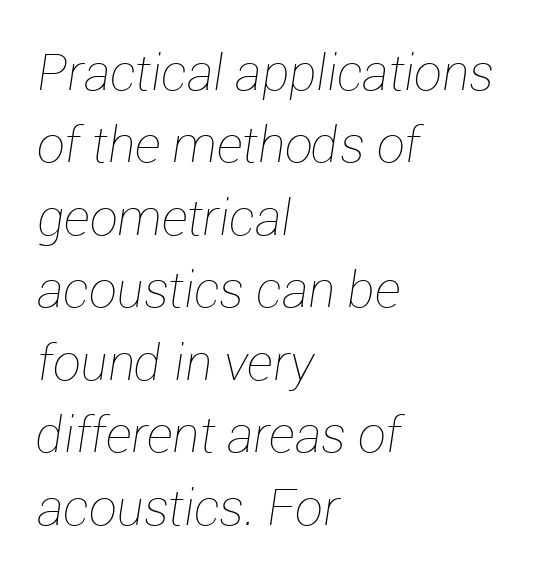
{"italic": "yes", "lean": "right", "slant_degrees": 12, "bold": "no", "weight": "thin", "width": "normal", "stroke_contrast": "low", "x_height": "medium", "monospaced": "no", "underline": "no", "align": "left", "line_spacing": "normal", "line_spacing_ratio": 1.45, "letter_spacing": "normal", "letter_spacing_em": 0.0, "glyph_px": 50}
